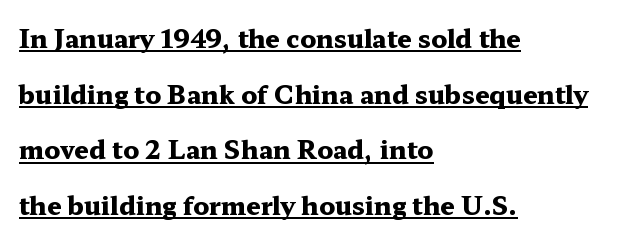
Letter spacing: default. Every word sits above its own underline. Rendered with straight, roman letterforms. Notice the wide empty band between every row — that's loose leading. The glyphs have the mass of a bold cut.
